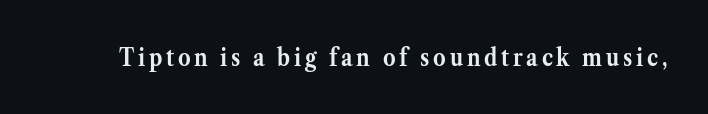
Weight check: bold — yes, fully. Ascenders rise straight up at ninety degrees. The string is rendered with underlining switched off.
